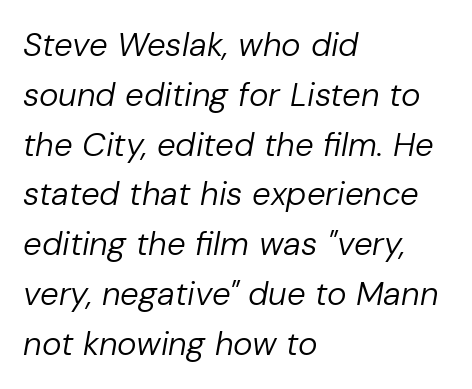
Q: Is the text bold? A: No.
Q: Is the text italic (slanted)? A: Yes, it leans right by about 10 degrees.
Q: Is the text underlined? A: No.
Q: How is the paragraph aligned? A: Left-aligned.
Q: Is the spacing between letters normal or unusually wide? A: Normal.
Q: Is the spacing between lines tight, normal or loose? A: Normal.
Q: Width (condensed, normal, or wide)? A: Normal.
Q: Stroke contrast? A: Low.
Q: x-height? A: Medium.
Q: Monospaced? A: No.
